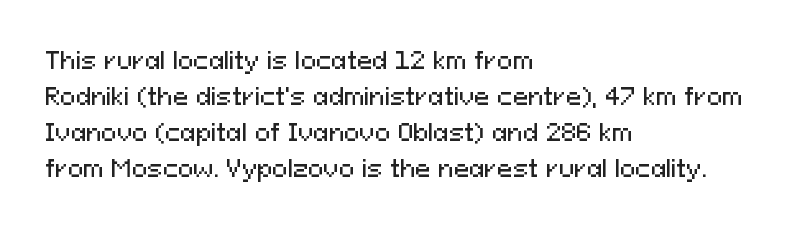
The passage shown has conventional tracking throughout. The axis of the letterforms is exactly vertical. In CSS terms this would be text-align: left. The area under the type is left untouched.
